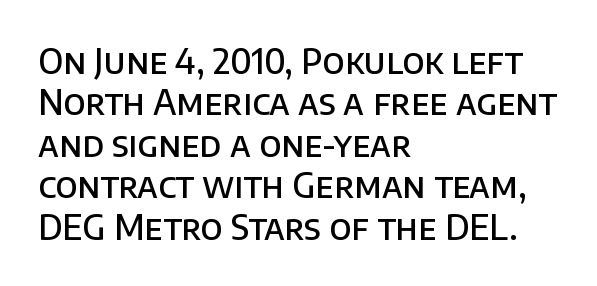
{"serif": "no", "italic": "no", "bold": "semi", "weight": "semibold", "width": "normal", "stroke_contrast": "low", "x_height": "large", "monospaced": "no", "underline": "no", "align": "left", "line_spacing_ratio": 1.22, "letter_spacing": "normal", "letter_spacing_em": 0.0, "glyph_px": 34}
